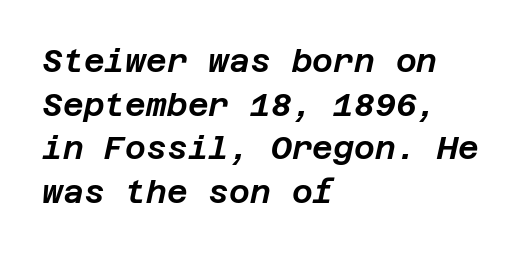
The image shows 32 px text type, italic (leaning right); set left-aligned, normal line spacing (1.36x), normal letter spacing, not underlined; low stroke contrast and a large x-height.
